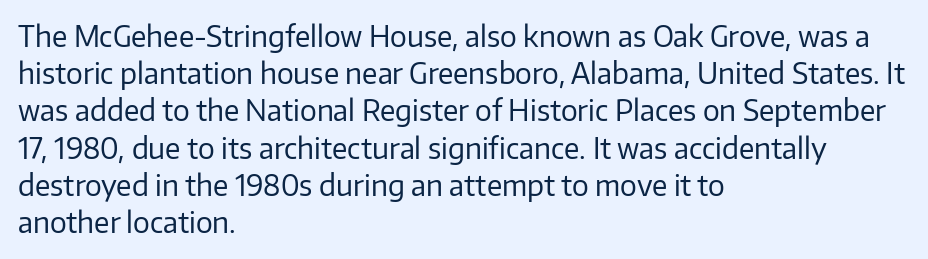
Descender tails drop into unmarked territory. Check where the strokes stop: nothing finishes them off — pure sans. Think of a printed novel: that variable character pitch is what you see here. The typography opts for an upright posture over an oblique one.
